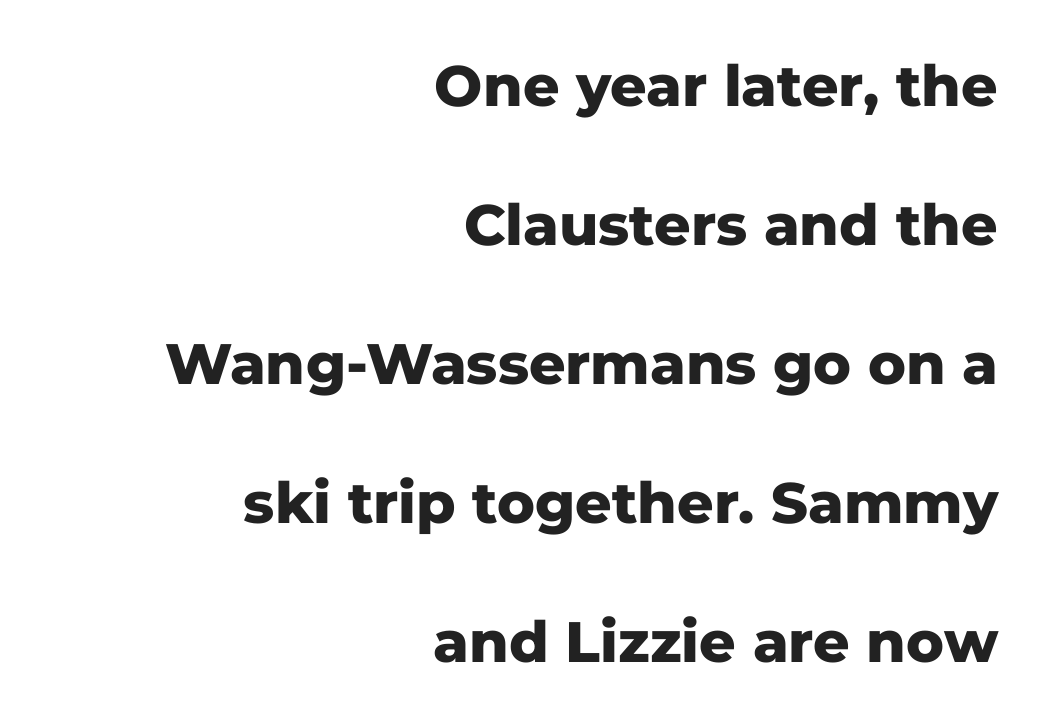
{"serif": "no", "italic": "no", "bold": "yes", "weight": "heavy", "width": "normal", "stroke_contrast": "low", "x_height": "medium", "monospaced": "no", "underline": "no", "align": "right", "line_spacing": "loose", "line_spacing_ratio": 2.44, "letter_spacing": "normal", "letter_spacing_em": 0.0, "glyph_px": 57}
